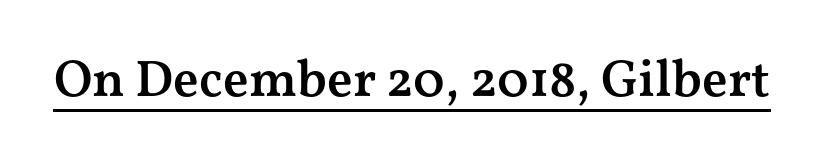
{"serif": "yes", "italic": "no", "bold": "semi", "weight": "semibold", "width": "wide", "stroke_contrast": "medium", "x_height": "medium", "monospaced": "no", "underline": "yes", "letter_spacing": "normal", "letter_spacing_em": 0.0, "glyph_px": 52}
